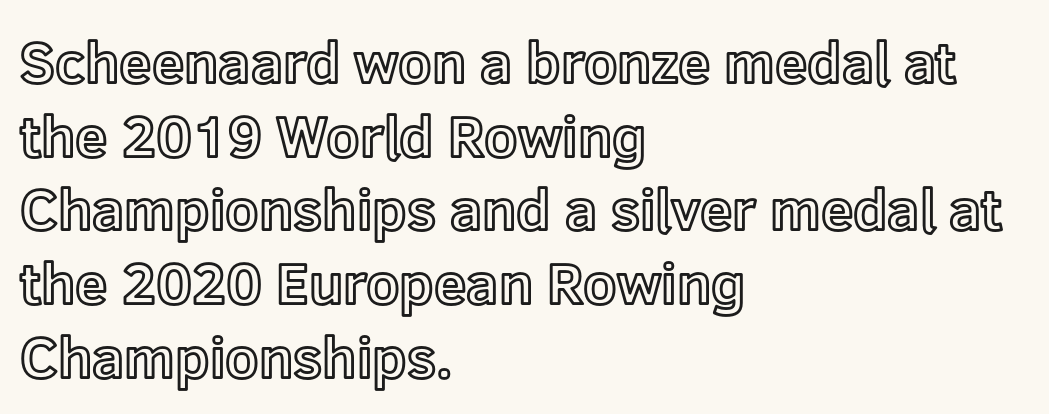
Q: Is the text italic (slanted)? A: No, it is upright.
Q: Is the text underlined? A: No.
Q: How is the paragraph aligned? A: Left-aligned.
Q: Is the spacing between letters normal or unusually wide? A: Normal.
Q: Is the spacing between lines tight, normal or loose? A: Normal.
Q: Width (condensed, normal, or wide)? A: Normal.
Q: x-height? A: Medium.
Q: Monospaced? A: No.
